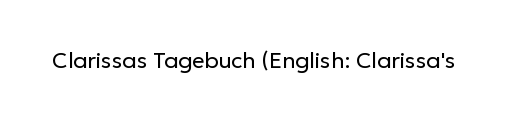
Q: Is the text bold? A: No.
Q: Is the text italic (slanted)? A: No, it is upright.
Q: Is the text underlined? A: No.
Q: Is the spacing between letters normal or unusually wide? A: Normal.
